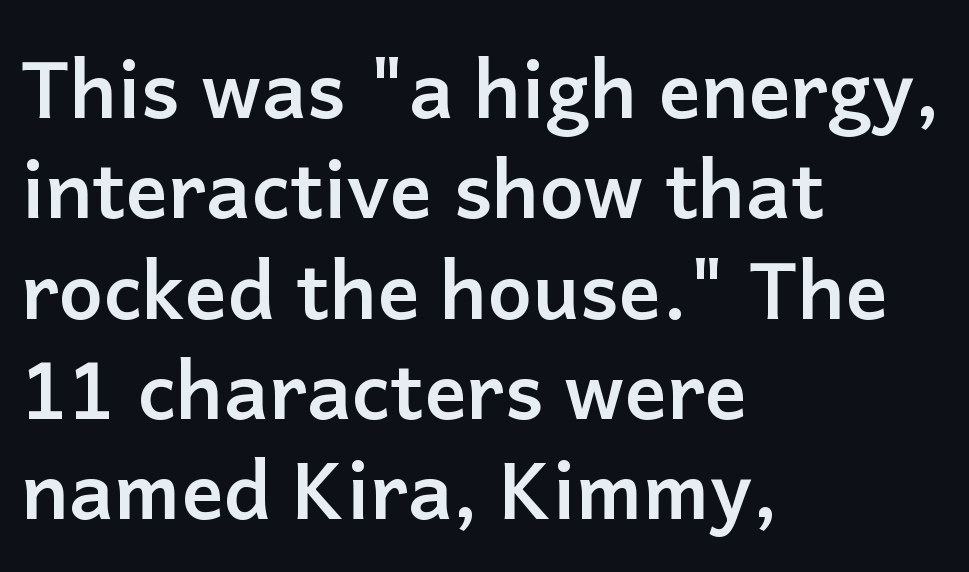
This is roman type, the default non-slanted kind. Heavy-handed strokes throughout: this text is bold. The space directly below the letters is spotless. The letters carry no serifs — their stems end cleanly without finishing strokes.
